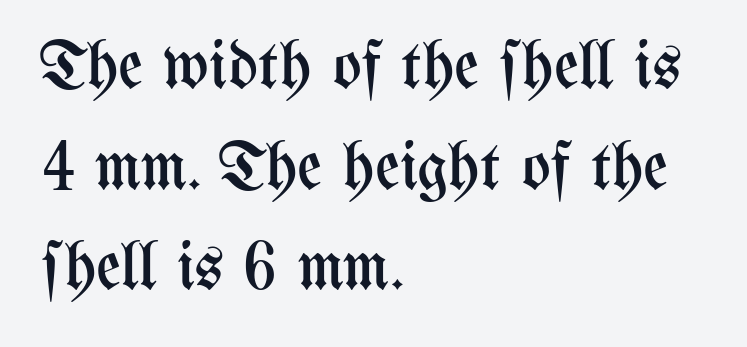
These lines sit exactly where default settings would place them. Stems and bowls with no extra thickness — not bold. Notice how the passage keeps a crisp vertical edge on the left only. The lettering holds an erect, upright posture throughout. The space directly below the letters is spotless. Caption: standard tracking, unaltered.
